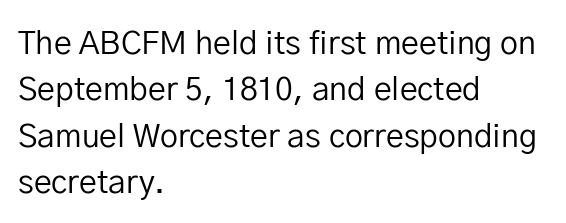
{"serif": "no", "italic": "no", "bold": "no", "weight": "regular", "width": "normal", "stroke_contrast": "low", "x_height": "medium", "monospaced": "no", "underline": "no", "align": "left", "line_spacing": "normal", "line_spacing_ratio": 1.45, "letter_spacing": "normal", "letter_spacing_em": 0.0, "glyph_px": 32}
